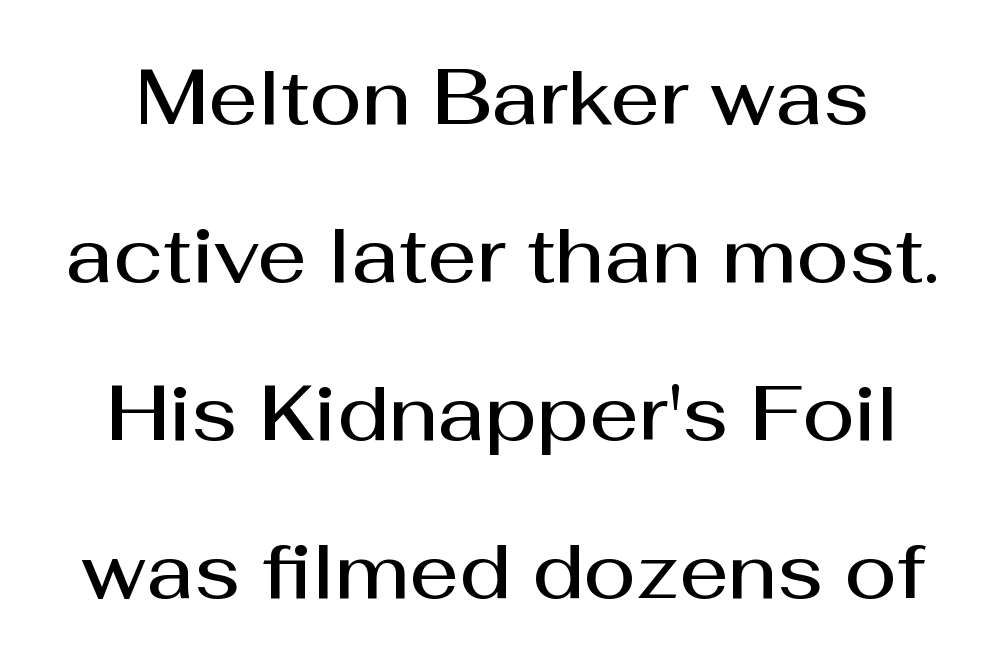
Proportional: the letters do not fall into vertical columns. In terms of letterspacing, this is plain default setting. Notice the strokes are somewhat thickened but not fully heavy: this is a semibold. This is the regular roman posture of the typeface. Baseline-to-baseline distance is far greater than the letter height. Descenders are the only things crossing below the line.
